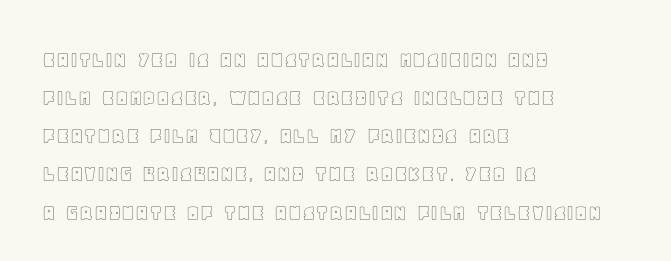
The image shows 24 px text type, upright; set left-aligned, normal line spacing (1.59x), normal letter spacing, not underlined.
